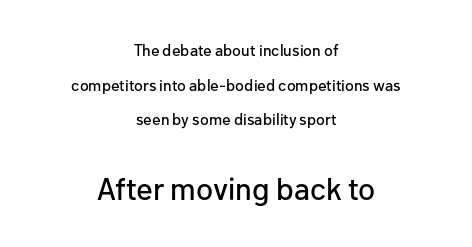
Q: Is the text italic (slanted)? A: No, it is upright.
Q: Is the typeface a serif or a sans-serif typeface? A: Sans-serif.
Q: Is the text underlined? A: No.
Q: How is the paragraph aligned? A: Centered.
Q: Is the spacing between letters normal or unusually wide? A: Normal.
Q: Is the spacing between lines tight, normal or loose? A: Loose.
Q: Which block of text is set in a larger size, the first (top) or the second (bottom)? A: The second (bottom) one.
Q: Width (condensed, normal, or wide)? A: Normal.
Q: Stroke contrast? A: Low.
Q: x-height? A: Medium.
Q: Monospaced? A: No.
